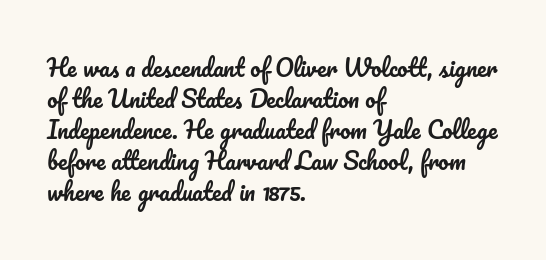
The image shows 23 px text type; set left-aligned, normal line spacing (1.35x), normal letter spacing, not underlined.
